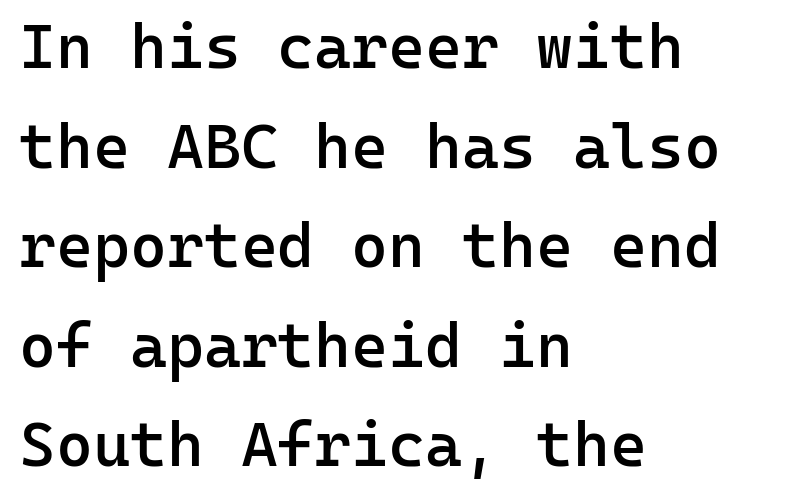
The image shows 63 px semibold sans-serif type, upright, monospaced; set left-aligned, normal line spacing (1.58x), normal letter spacing, not underlined; low stroke contrast and a medium x-height.
